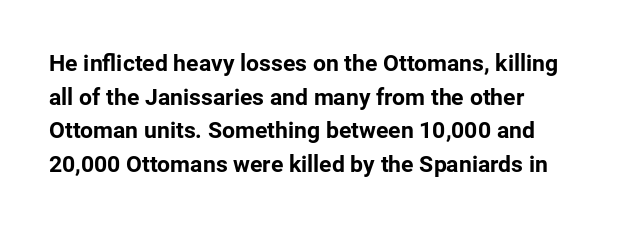
The image shows 23 px bold type, upright; set left-aligned, normal line spacing (1.46x), normal letter spacing, not underlined.
